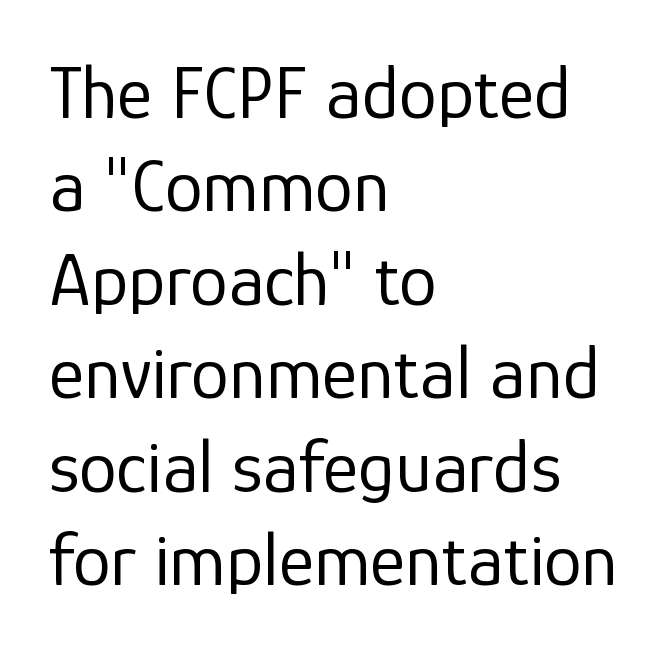
Which margin do the lines hug? The left one — the right edge is uneven. Do the characters align in a grid? No, the font is proportional. What kind of face is this? One without serifs — a sans. Unmarked baselines from the first word to the last. Italic? Not at all — the glyphs are vertical. Weight: in the light-to-regular range.
